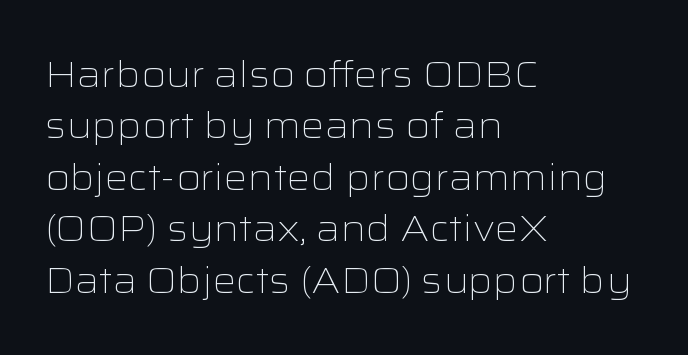
The image shows 37 px light, wide sans-serif type, upright; set left-aligned, normal line spacing (1.39x), normal letter spacing, not underlined; low stroke contrast and a medium x-height.
